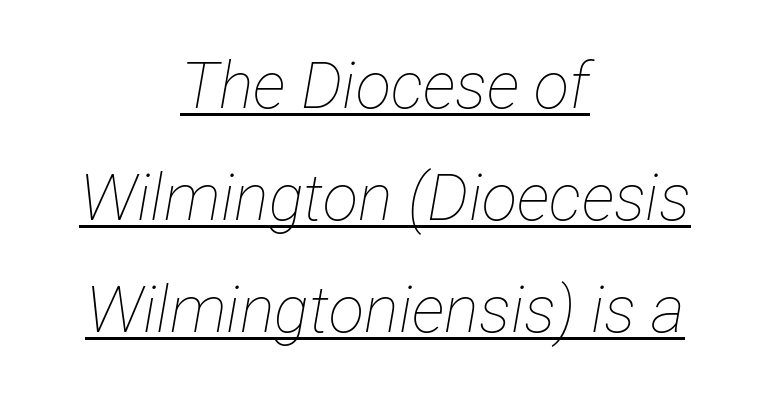
{"italic": "yes", "lean": "right", "slant_degrees": 12, "bold": "no", "weight": "thin", "width": "condensed", "stroke_contrast": "low", "x_height": "medium", "monospaced": "no", "underline": "yes", "align": "center", "line_spacing_ratio": 1.72, "letter_spacing": "normal", "letter_spacing_em": 0.0, "glyph_px": 65}
